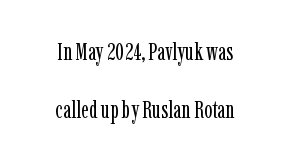
{"italic": "no", "bold": "no", "underline": "no", "align": "center", "line_spacing": "loose", "line_spacing_ratio": 2.4, "letter_spacing": "normal", "letter_spacing_em": 0.0, "glyph_px": 24}
